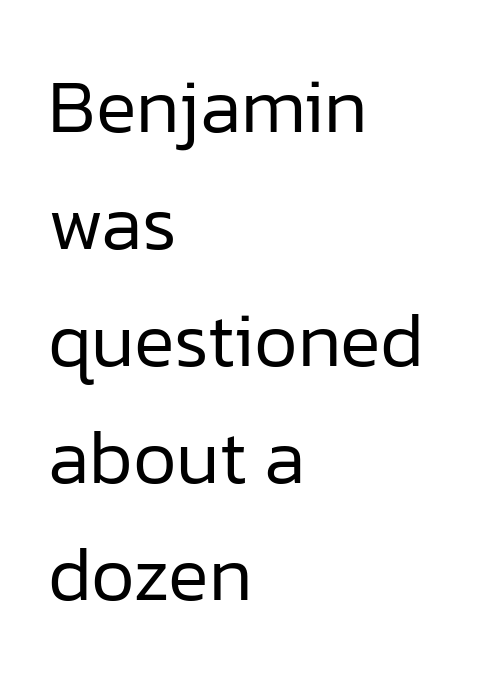
The image shows 76 px regular-weight sans-serif type, upright; set left-aligned, normal line spacing (1.54x), normal letter spacing, not underlined; low stroke contrast and a medium x-height.
